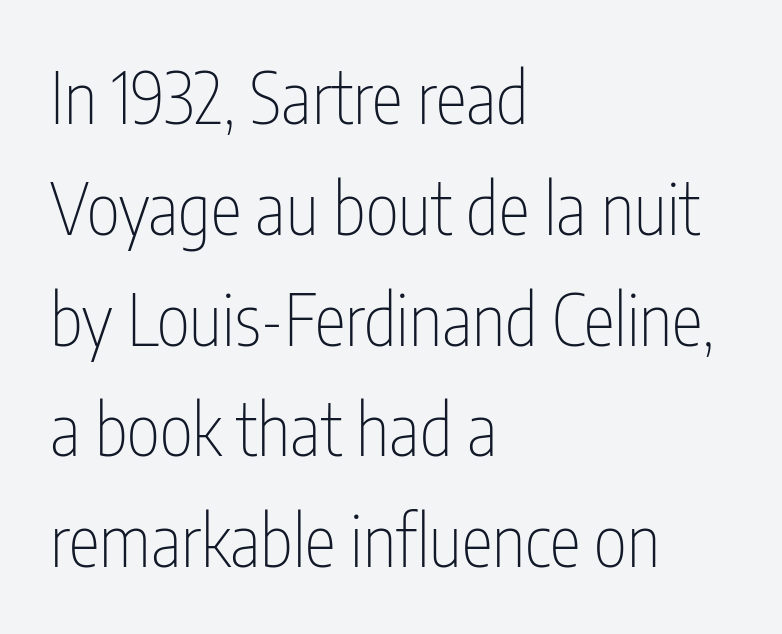
Q: Is the text bold? A: No.
Q: Is the text italic (slanted)? A: No, it is upright.
Q: Is the typeface a serif or a sans-serif typeface? A: Sans-serif.
Q: Is the text underlined? A: No.
Q: How is the paragraph aligned? A: Left-aligned.
Q: Is the spacing between letters normal or unusually wide? A: Normal.
Q: Is the spacing between lines tight, normal or loose? A: Normal.
Q: Width (condensed, normal, or wide)? A: Condensed.
Q: Stroke contrast? A: Low.
Q: x-height? A: Medium.
Q: Monospaced? A: No.
